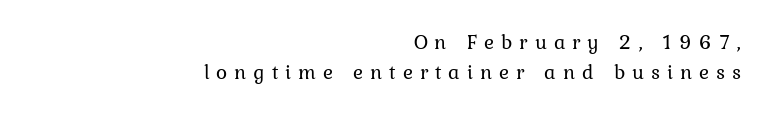
{"italic": "no", "bold": "no", "underline": "no", "align": "right", "line_spacing": "normal", "line_spacing_ratio": 1.43, "letter_spacing": "wide", "letter_spacing_em": 0.33, "glyph_px": 21}
